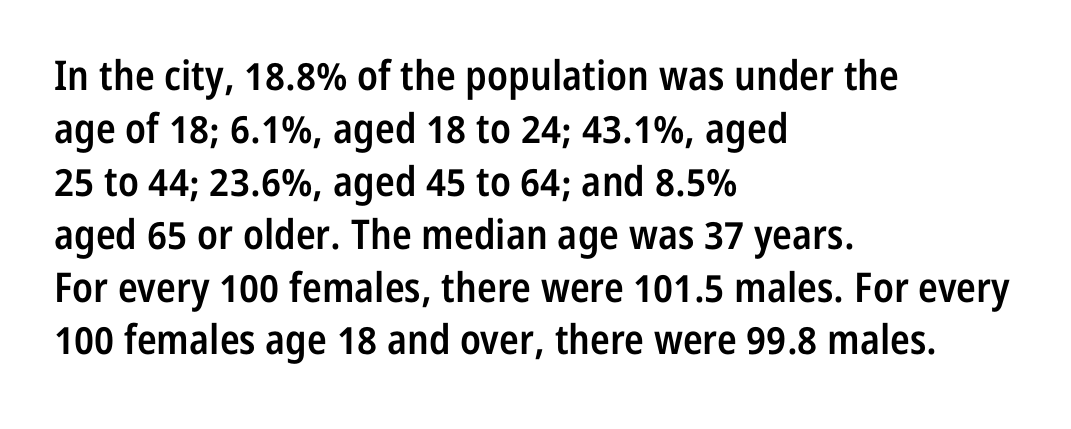
Letter spacing: default. Designer's note — italics off, roman on. The type family on display is of the sans-serif kind. Does the copy run flush right? No — it runs flush left.
